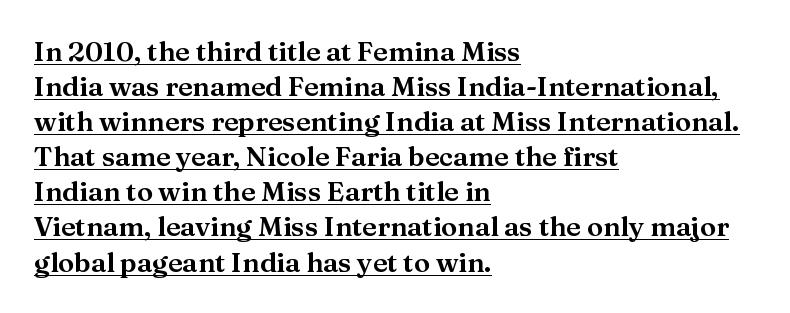
Q: Is the text italic (slanted)? A: No, it is upright.
Q: Is the text underlined? A: Yes.
Q: How is the paragraph aligned? A: Left-aligned.
Q: Is the spacing between letters normal or unusually wide? A: Normal.
Q: Is the spacing between lines tight, normal or loose? A: Normal.
